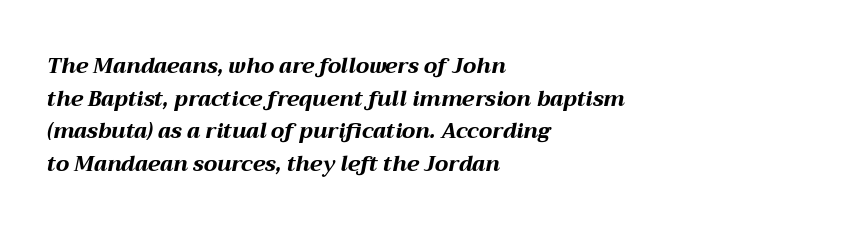
No extra tracking has been applied to these lines. This block has exactly the height ordinary leading produces. Line beginnings align vertically; line endings do not. These lines carry a lot of weight — the face is fully bold. The gap between lines stays unmarked.
